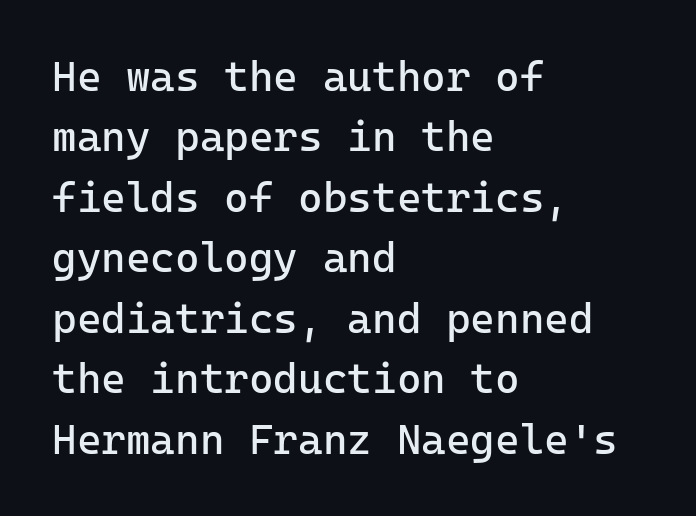
Words float on clear page, feet unadorned. A typesetter would call this monospace, since all characters share one set width. Each stroke keeps to a modest, everyday thickness or less. The block of text has a typical density, with ordinary space between rows. Look at the tracking — it's just the regular setting, nothing added.
